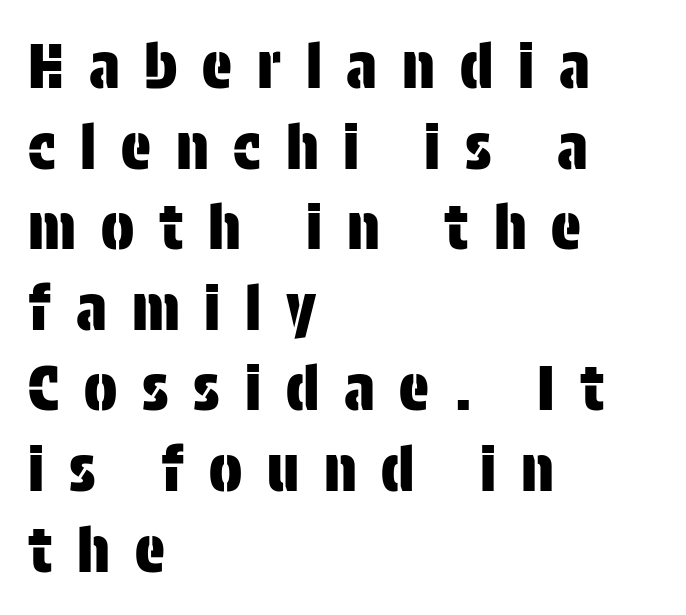
The image shows 62 px condensed sans-serif type, upright; set left-aligned, normal line spacing (1.3x), unusually wide letter spacing (+0.4 em), not underlined; low stroke contrast and a large x-height.
